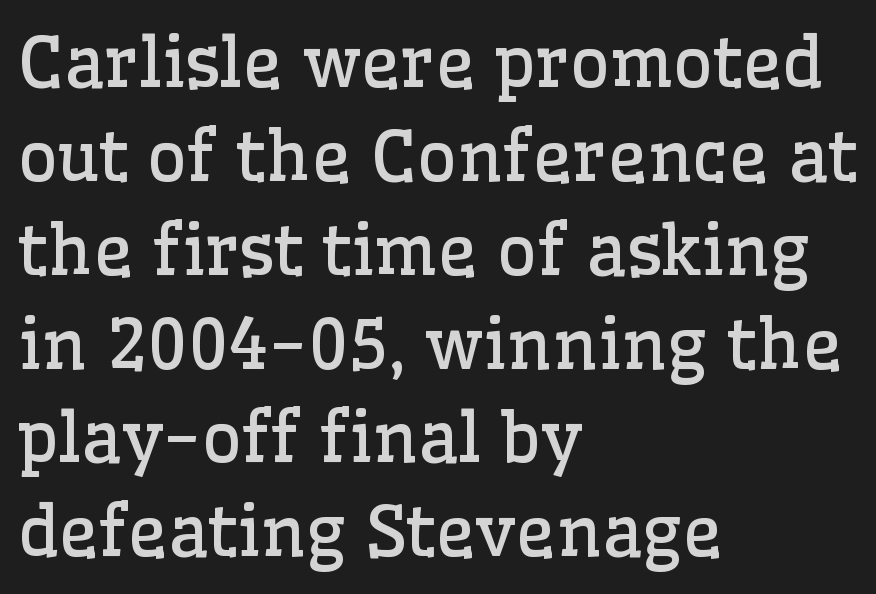
Q: Is the text bold? A: No.
Q: Is the text italic (slanted)? A: No, it is upright.
Q: Is the typeface a serif or a sans-serif typeface? A: Serif.
Q: Is the text underlined? A: No.
Q: How is the paragraph aligned? A: Left-aligned.
Q: Is the spacing between letters normal or unusually wide? A: Normal.
Q: Is the spacing between lines tight, normal or loose? A: Normal.
Q: Width (condensed, normal, or wide)? A: Normal.
Q: Stroke contrast? A: Low.
Q: x-height? A: Medium.
Q: Monospaced? A: No.
